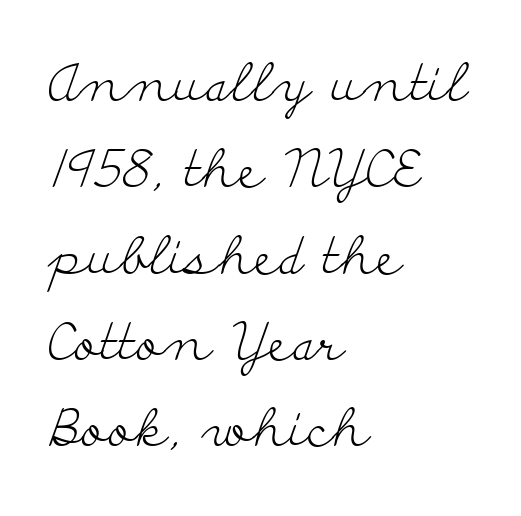
{"serif": "yes", "bold": "no", "weight": "light", "width": "wide", "stroke_contrast": "low", "x_height": "small", "monospaced": "no", "underline": "no", "align": "left", "line_spacing": "normal", "line_spacing_ratio": 1.66, "letter_spacing": "normal", "letter_spacing_em": 0.0, "glyph_px": 52}
